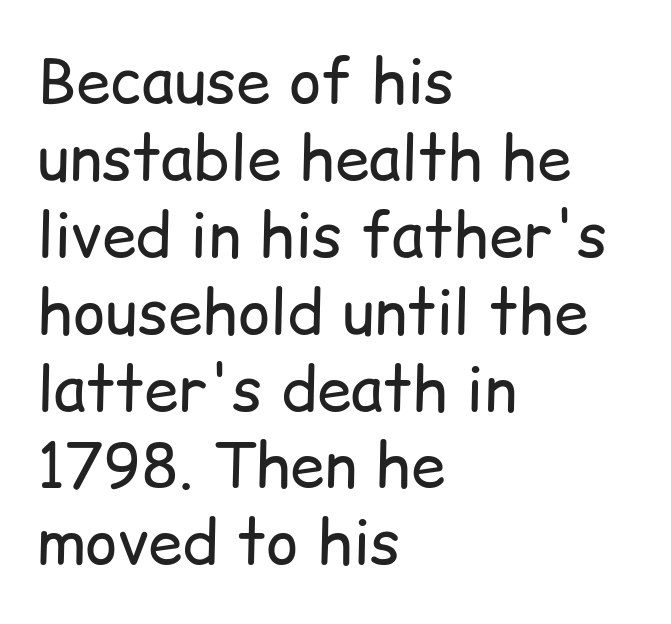
Look at the tracking — it's just the regular setting, nothing added. This rendering employs a face without finishing strokes, i.e., a sans-serif. One-word summary of the alignment: left. You can tell it's not italic because the verticals are truly vertical. This sample has the flowing, uneven cadence of proportional lettering.
